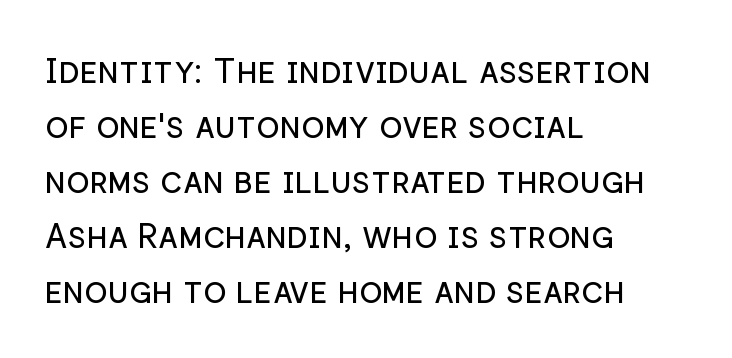
Q: Is the text bold? A: No.
Q: Is the text italic (slanted)? A: No, it is upright.
Q: Is the typeface a serif or a sans-serif typeface? A: Sans-serif.
Q: Is the text underlined? A: No.
Q: How is the paragraph aligned? A: Left-aligned.
Q: Is the spacing between letters normal or unusually wide? A: Normal.
Q: Is the spacing between lines tight, normal or loose? A: Normal.
Q: Width (condensed, normal, or wide)? A: Normal.
Q: Stroke contrast? A: Low.
Q: x-height? A: Medium.
Q: Monospaced? A: No.
